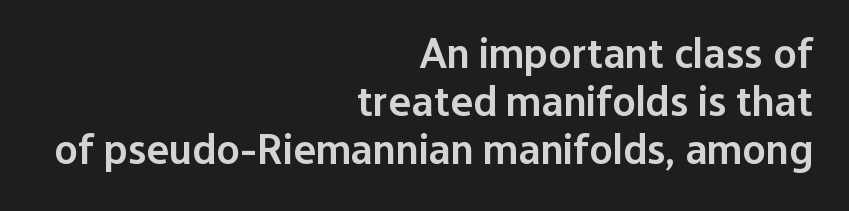
Q: Is the text bold? A: Semi-bold.
Q: Is the text italic (slanted)? A: No, it is upright.
Q: Is the typeface a serif or a sans-serif typeface? A: Sans-serif.
Q: Is the text underlined? A: No.
Q: How is the paragraph aligned? A: Right-aligned.
Q: Is the spacing between letters normal or unusually wide? A: Normal.
Q: Is the spacing between lines tight, normal or loose? A: Tight.
Q: Width (condensed, normal, or wide)? A: Normal.
Q: Stroke contrast? A: Low.
Q: x-height? A: Medium.
Q: Monospaced? A: No.
